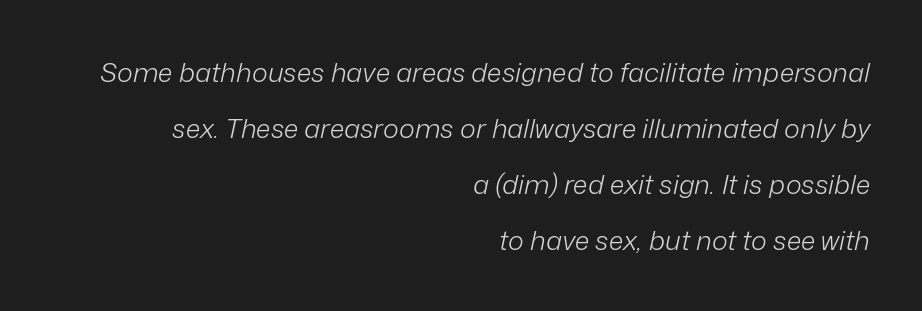
Default kerning and tracking; the words read as compact shapes. On a weight scale, this lands at 450 or below. The rag falls on the left side of this text block. Every character sits at an angle, as italics do. This block would shrink considerably if given ordinary leading; it's expanded now.
